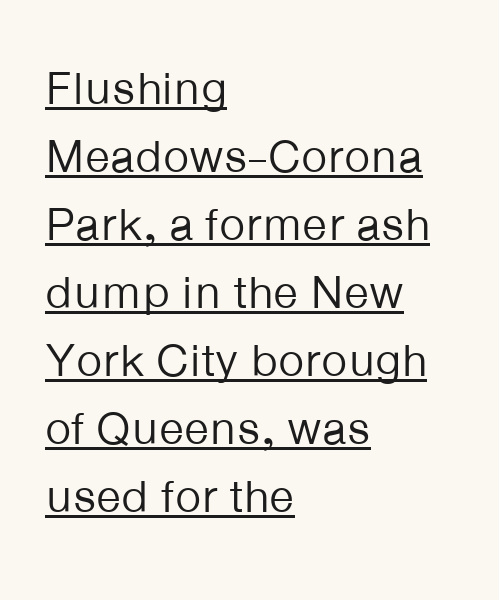
The image shows 46 px regular-weight sans-serif type, upright; set left-aligned, normal line spacing (1.48x), normal letter spacing, underlined; low stroke contrast and a medium x-height.
